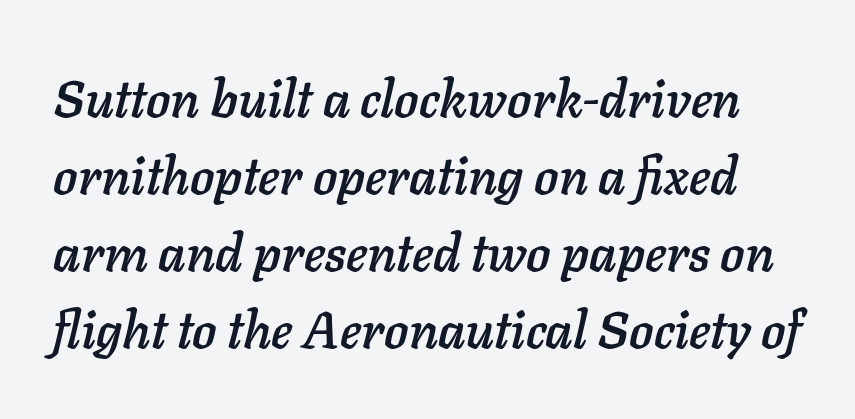
{"italic": "yes", "lean": "right", "slant_degrees": 11, "width": "normal", "stroke_contrast": "low", "x_height": "medium", "monospaced": "no", "underline": "no", "line_spacing": "normal", "line_spacing_ratio": 1.51, "letter_spacing": "normal", "letter_spacing_em": 0.0, "glyph_px": 51}
